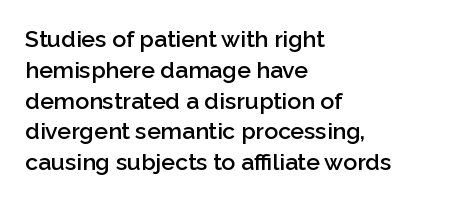
The image shows 23 px text type, upright; set left-aligned, normal line spacing (1.34x), normal letter spacing, not underlined.
